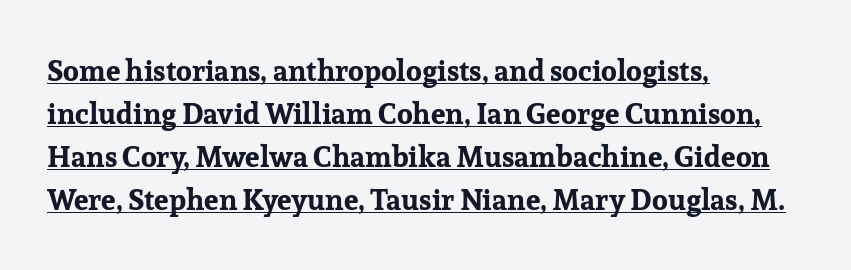
{"serif": "yes", "italic": "no", "bold": "yes", "weight": "bold", "width": "normal", "stroke_contrast": "low", "x_height": "medium", "monospaced": "no", "underline": "yes", "align": "left", "line_spacing": "normal", "line_spacing_ratio": 1.48, "letter_spacing": "normal", "letter_spacing_em": 0.0, "glyph_px": 29}
